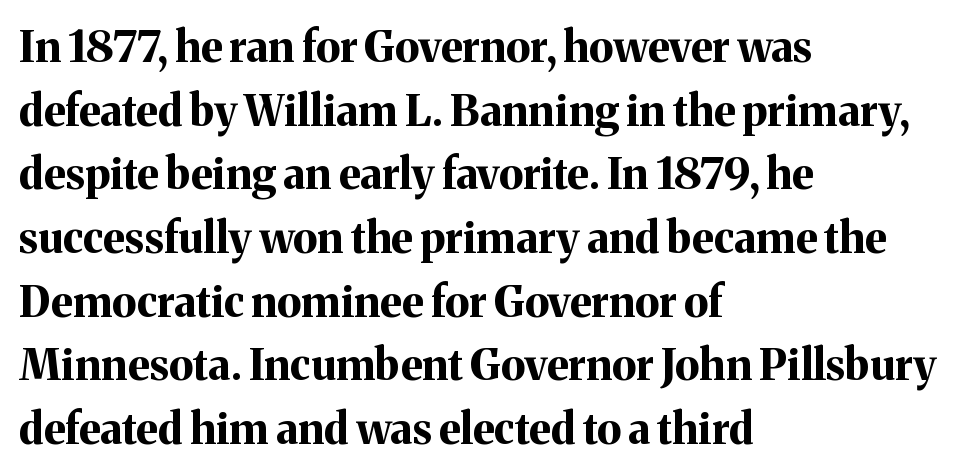
{"serif": "yes", "italic": "no", "bold": "yes", "weight": "bold", "width": "normal", "stroke_contrast": "medium", "x_height": "medium", "monospaced": "no", "underline": "no", "align": "left", "line_spacing": "normal", "line_spacing_ratio": 1.48, "letter_spacing": "normal", "letter_spacing_em": 0.0, "glyph_px": 43}
